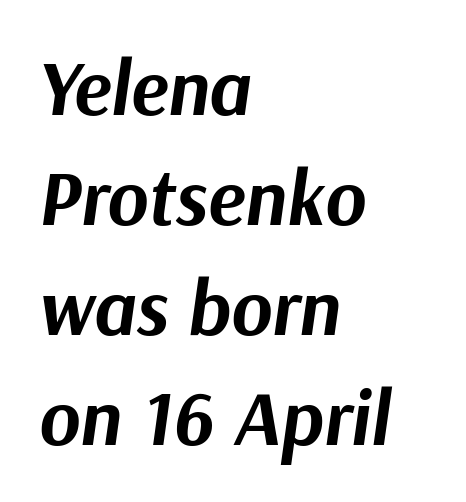
The image shows 78 px bold type, italic (leaning right); set left-aligned, normal line spacing (1.41x), normal letter spacing, not underlined; medium stroke contrast and a medium x-height.
